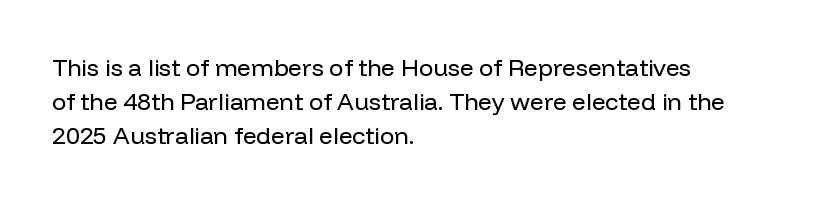
Q: Is the text bold? A: No.
Q: Is the text italic (slanted)? A: No, it is upright.
Q: Is the text underlined? A: No.
Q: How is the paragraph aligned? A: Left-aligned.
Q: Is the spacing between letters normal or unusually wide? A: Normal.
Q: Is the spacing between lines tight, normal or loose? A: Normal.
